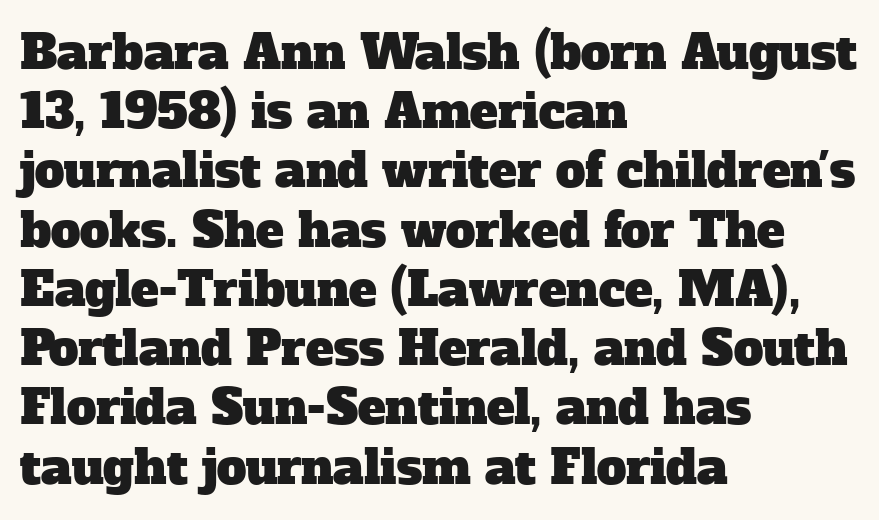
This is serif lettering, the kind often seen in printed books. Notice how descenders clear the ascenders below comfortably — that's standard leading. This sample uses plain, unmodified letter spacing. Unmarked baselines from the first word to the last. This rendering uses left alignment, leaving the right contour irregular.
